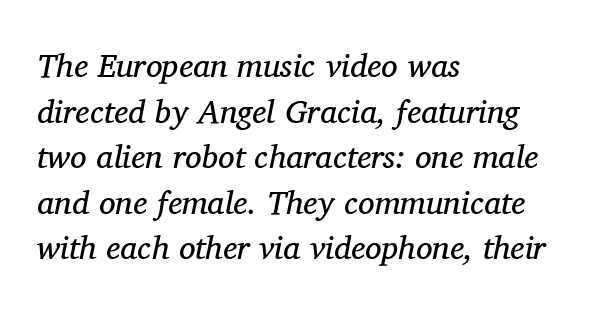
Heaviness? Minimal to ordinary, like unemphasized prose. The lines are quadded left. What stands out about the letter spacing? Nothing — it is the standard amount. This is serif lettering, the kind often seen in printed books.
